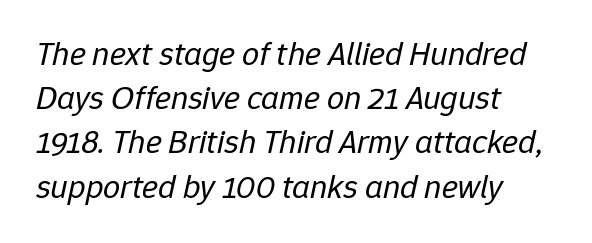
Q: Is the text bold? A: No.
Q: Is the text italic (slanted)? A: Yes, it leans right by about 12 degrees.
Q: Is the text underlined? A: No.
Q: How is the paragraph aligned? A: Left-aligned.
Q: Is the spacing between letters normal or unusually wide? A: Normal.
Q: Is the spacing between lines tight, normal or loose? A: Normal.
Q: Width (condensed, normal, or wide)? A: Normal.
Q: Stroke contrast? A: Low.
Q: x-height? A: Medium.
Q: Monospaced? A: No.
